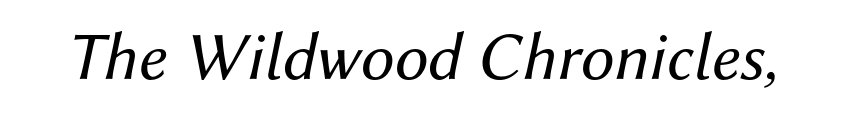
{"italic": "yes", "lean": "right", "slant_degrees": 12, "bold": "no", "weight": "regular", "width": "normal", "stroke_contrast": "medium", "x_height": "medium", "monospaced": "no", "underline": "no", "letter_spacing": "normal", "letter_spacing_em": 0.0, "glyph_px": 68}
